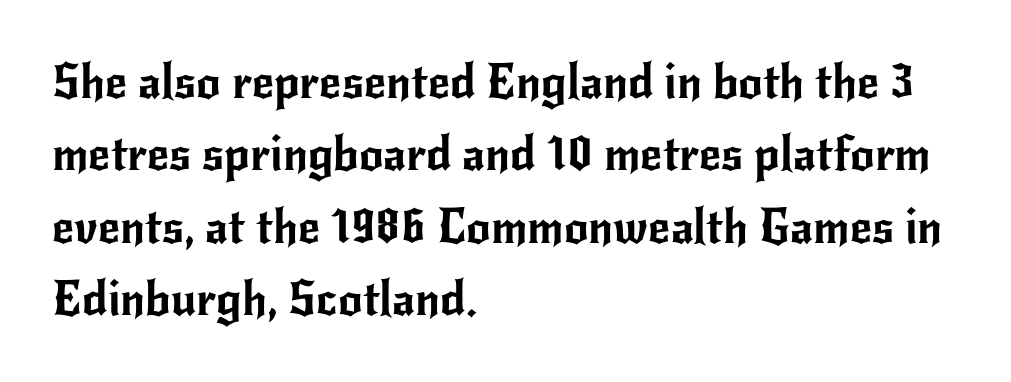
The letters advance in unequal steps, a hallmark of proportional type. Reading down the block, your eye returns to a fixed left position each line. The type is set solid horizontally, with unmodified tracking. This block has exactly the height ordinary leading produces. In terms of posture, this sample is upright. This sample uses a sans-serif face.
